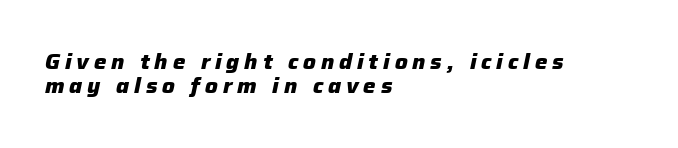
{"italic": "yes", "lean": "right", "slant_degrees": 12, "bold": "yes", "underline": "no", "align": "left", "line_spacing": "tight", "line_spacing_ratio": 1.14, "letter_spacing": "wide", "letter_spacing_em": 0.23, "glyph_px": 21}
